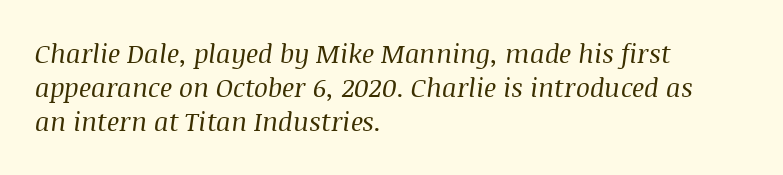
Q: Is the text bold? A: No.
Q: Is the text italic (slanted)? A: Yes, it leans right by about 8 degrees.
Q: Is the text underlined? A: No.
Q: How is the paragraph aligned? A: Left-aligned.
Q: Is the spacing between letters normal or unusually wide? A: Normal.
Q: Is the spacing between lines tight, normal or loose? A: Normal.
